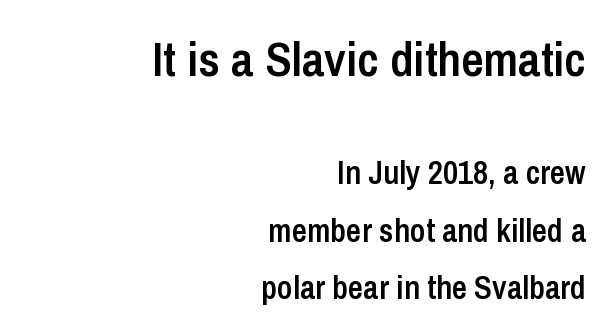
{"serif": "no", "italic": "no", "bold": "semi", "weight": "semibold", "width": "condensed", "stroke_contrast": "low", "x_height": "medium", "monospaced": "no", "underline": "no", "align": "right", "line_spacing_ratio": 1.74, "letter_spacing": "normal", "letter_spacing_em": 0.0, "larger_block": "first", "size_ratio": 1.48, "glyph_px": 49}
